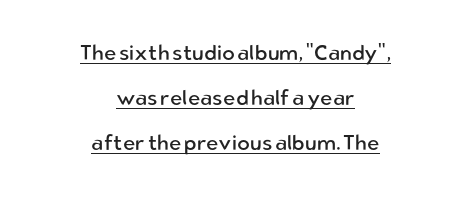
{"italic": "no", "bold": "no", "underline": "yes", "align": "center", "line_spacing": "loose", "line_spacing_ratio": 2.15, "letter_spacing": "normal", "letter_spacing_em": 0.0, "glyph_px": 21}
